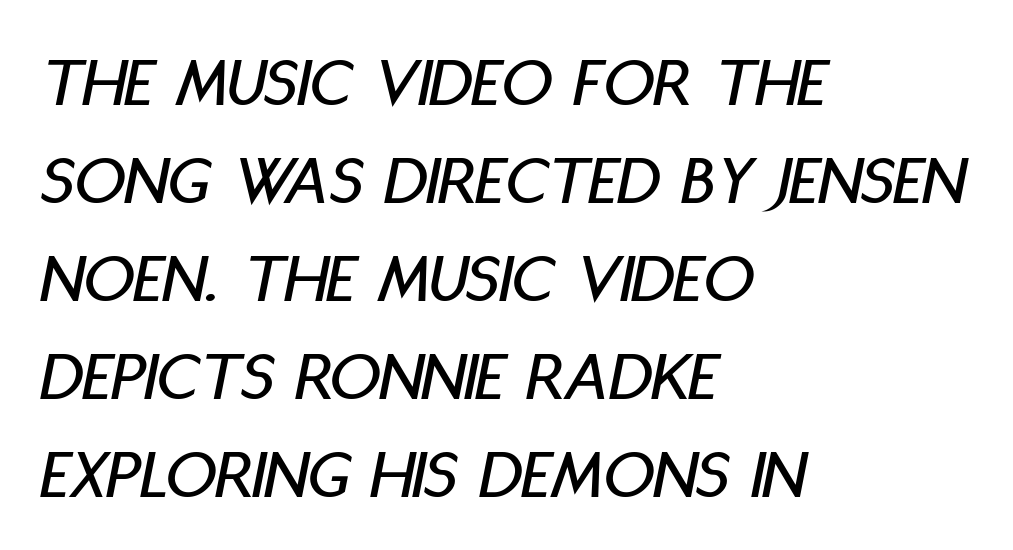
An italicized treatment has been applied to the whole sample. Character widths vary here, with narrow letters taking less room than wide ones. This rendering uses left alignment, leaving the right contour irregular. Look at the tracking — it's just the regular setting, nothing added. Check under the words: just untouched page. Normally led — the rows are evenly, conventionally spaced.
